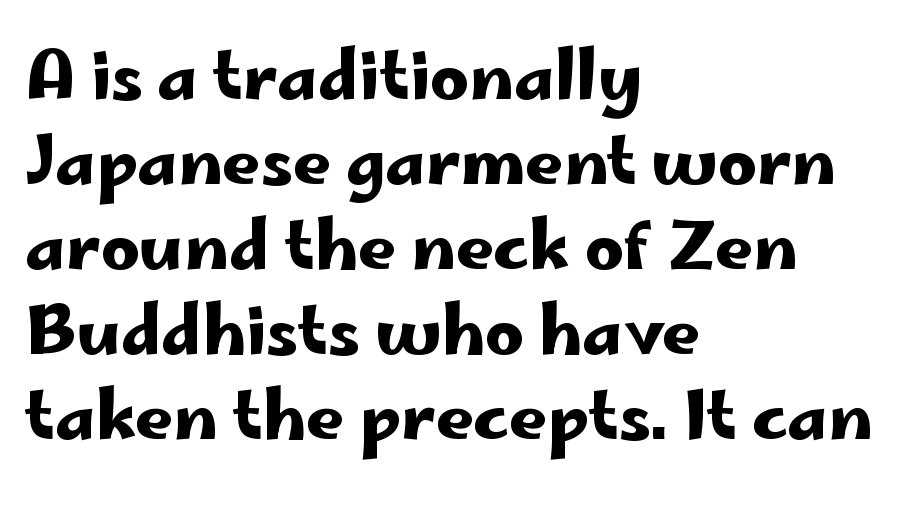
The typesetter chose a ragged-right arrangement here. The passage shown is typeset with a sans-serif family. Tracking value appears to be zero — textbook default spacing. Character widths vary here, with narrow letters taking less room than wide ones. Vertical spacing — default.
